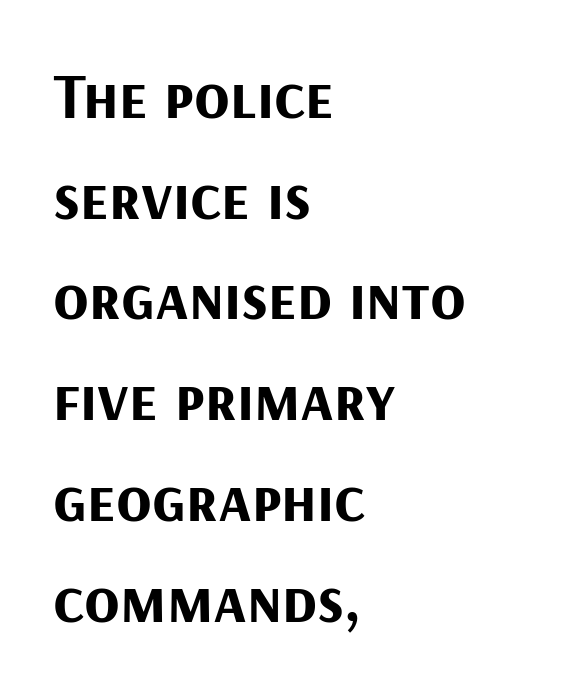
{"serif": "no", "italic": "no", "bold": "yes", "weight": "bold", "width": "normal", "stroke_contrast": "medium", "x_height": "medium", "monospaced": "no", "underline": "no", "align": "left", "line_spacing": "normal", "line_spacing_ratio": 1.55, "letter_spacing": "normal", "letter_spacing_em": 0.0, "glyph_px": 65}
